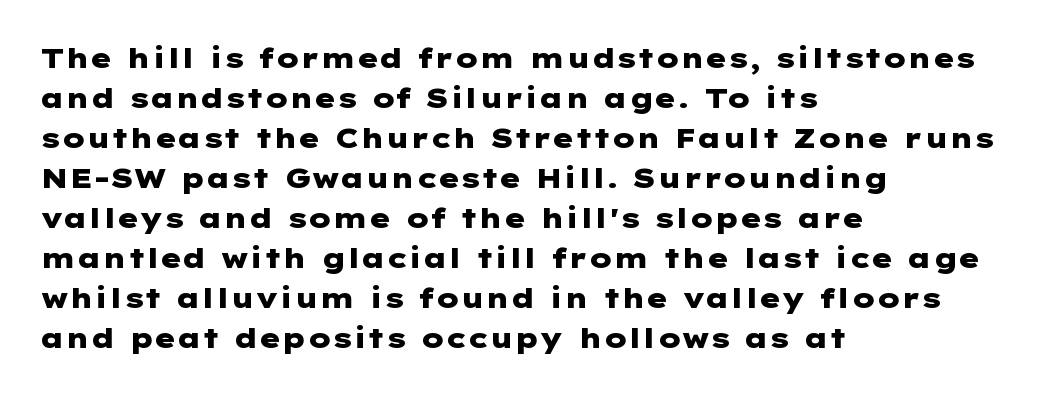
Q: Is the text bold? A: Yes.
Q: Is the text italic (slanted)? A: No, it is upright.
Q: Is the typeface a serif or a sans-serif typeface? A: Sans-serif.
Q: Is the text underlined? A: No.
Q: How is the paragraph aligned? A: Left-aligned.
Q: Is the spacing between letters normal or unusually wide? A: Normal.
Q: Is the spacing between lines tight, normal or loose? A: Normal.
Q: Width (condensed, normal, or wide)? A: Wide.
Q: Stroke contrast? A: Low.
Q: x-height? A: Medium.
